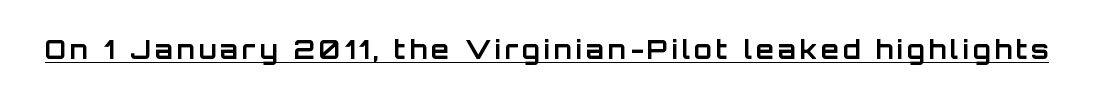
{"italic": "no", "bold": "yes", "underline": "yes", "glyph_px": 26}
